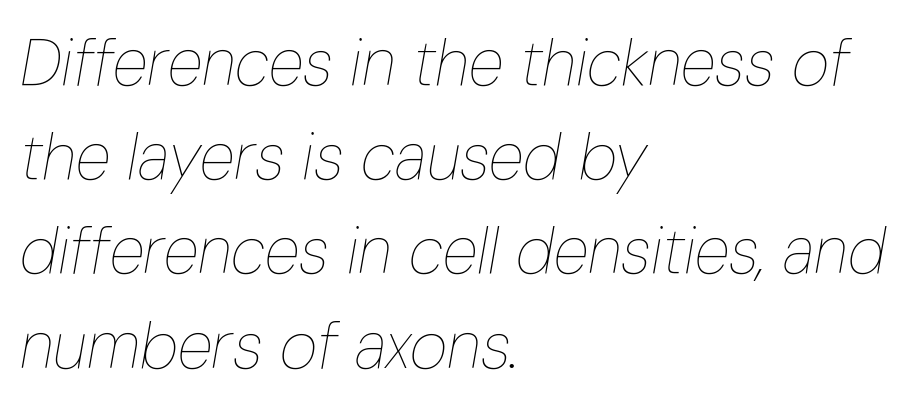
The image shows 65 px thin, condensed type, italic (leaning right); set left-aligned, normal line spacing (1.45x), normal letter spacing, not underlined; low stroke contrast and a medium x-height.
